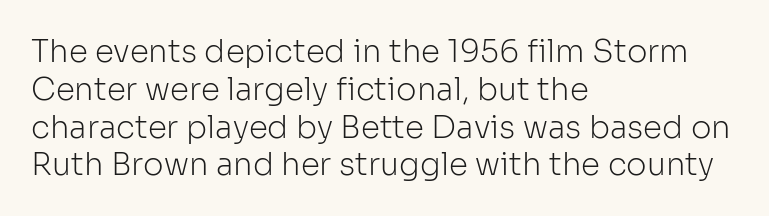
The image shows 31 px light sans-serif type, upright; set left-aligned, line spacing 1.22x, normal letter spacing, not underlined; low stroke contrast and a medium x-height.
